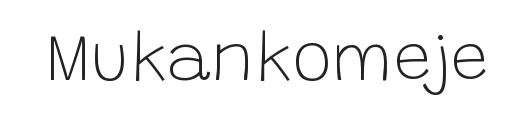
The image shows 67 px light sans-serif type, upright; set normal letter spacing, not underlined; low stroke contrast and a large x-height.
